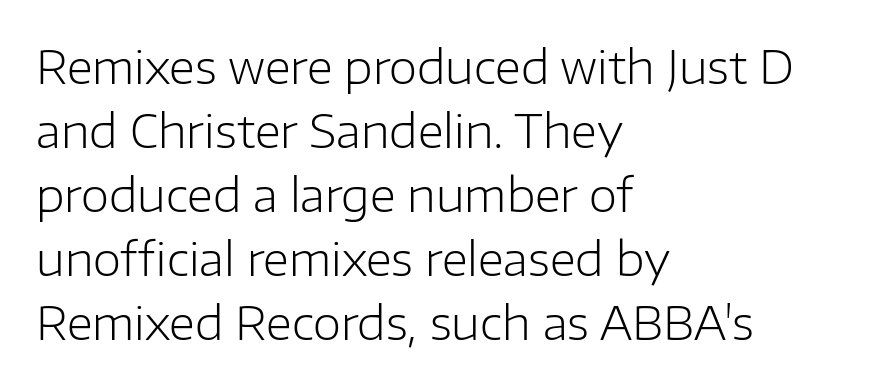
{"serif": "no", "italic": "no", "bold": "no", "weight": "light", "width": "normal", "stroke_contrast": "low", "x_height": "medium", "monospaced": "no", "underline": "no", "align": "left", "line_spacing": "normal", "line_spacing_ratio": 1.39, "letter_spacing": "normal", "letter_spacing_em": 0.0, "glyph_px": 46}
